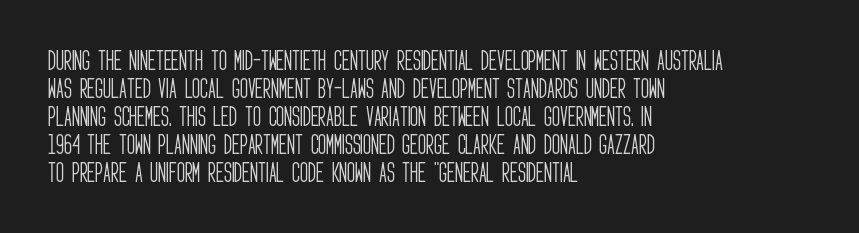
{"italic": "no", "bold": "no", "underline": "no", "align": "left", "line_spacing": "normal", "line_spacing_ratio": 1.27, "letter_spacing": "normal", "letter_spacing_em": 0.0, "glyph_px": 22}
